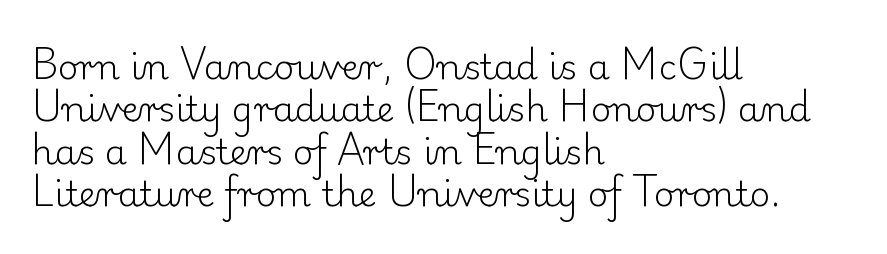
Every row of glyphs begins at an identical x-position on the left. Caption: standard tracking, unaltered. Tall strokes in this sample are plumb rather than angled.
